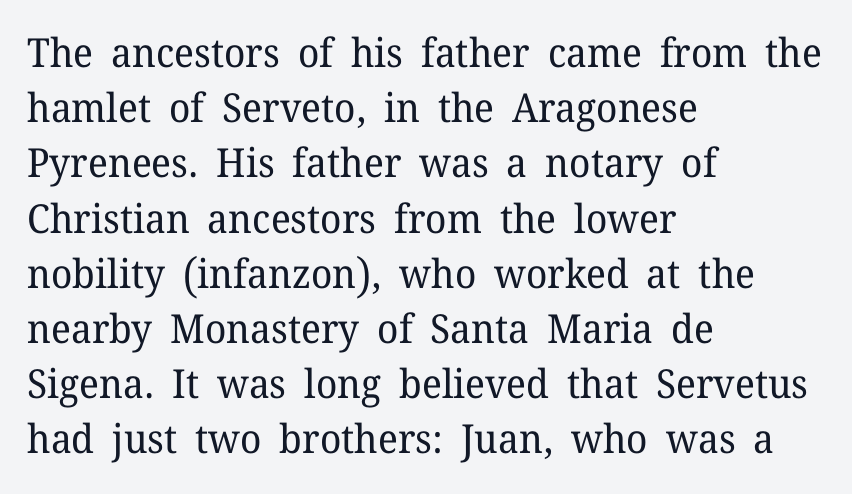
Q: Is the text bold? A: No.
Q: Is the text italic (slanted)? A: No, it is upright.
Q: Is the typeface a serif or a sans-serif typeface? A: Serif.
Q: Is the text underlined? A: No.
Q: How is the paragraph aligned? A: Left-aligned.
Q: Is the spacing between letters normal or unusually wide? A: Normal.
Q: Is the spacing between lines tight, normal or loose? A: Normal.
Q: Width (condensed, normal, or wide)? A: Normal.
Q: Stroke contrast? A: Low.
Q: x-height? A: Medium.
Q: Monospaced? A: No.
